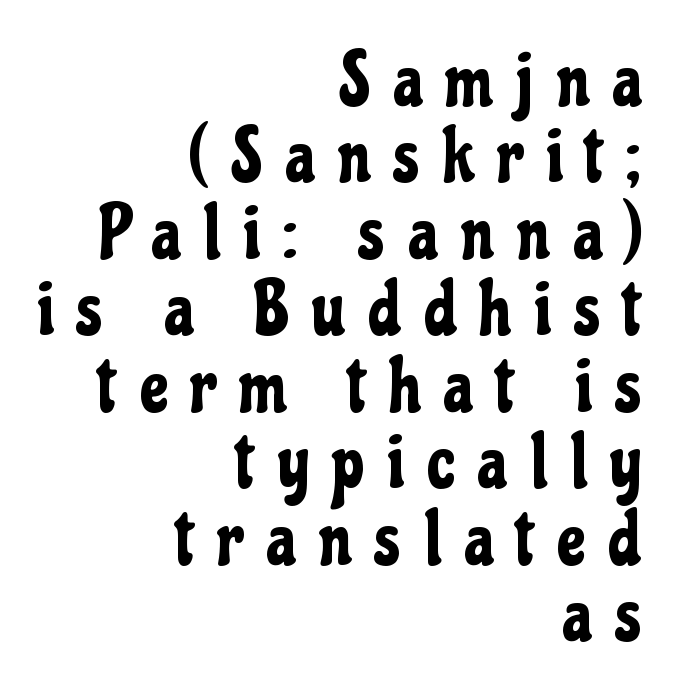
Q: Is the text italic (slanted)? A: No, it is upright.
Q: Is the typeface a serif or a sans-serif typeface? A: Sans-serif.
Q: Is the text underlined? A: No.
Q: How is the paragraph aligned? A: Right-aligned.
Q: Is the spacing between letters normal or unusually wide? A: Unusually wide.
Q: Is the spacing between lines tight, normal or loose? A: Tight.
Q: Width (condensed, normal, or wide)? A: Condensed.
Q: Stroke contrast? A: Low.
Q: x-height? A: Medium.
Q: Monospaced? A: No.
